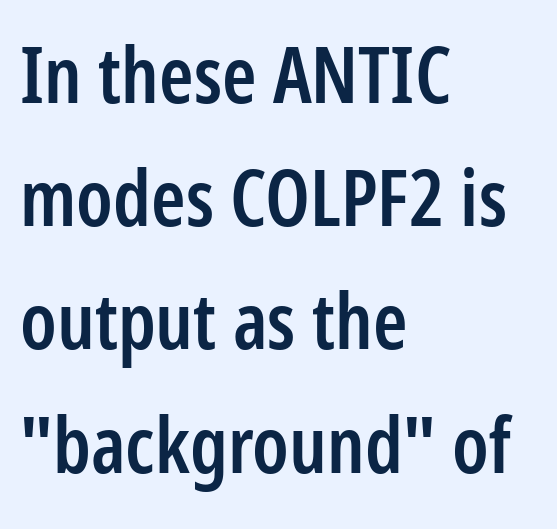
Q: Is the text bold? A: Semi-bold.
Q: Is the text italic (slanted)? A: No, it is upright.
Q: Is the typeface a serif or a sans-serif typeface? A: Sans-serif.
Q: Is the text underlined? A: No.
Q: How is the paragraph aligned? A: Left-aligned.
Q: Is the spacing between letters normal or unusually wide? A: Normal.
Q: Is the spacing between lines tight, normal or loose? A: Normal.
Q: Width (condensed, normal, or wide)? A: Condensed.
Q: Stroke contrast? A: Low.
Q: x-height? A: Medium.
Q: Monospaced? A: No.
